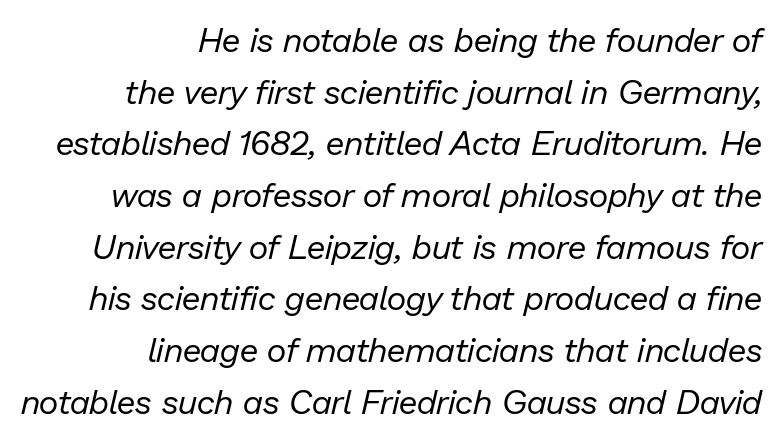
{"italic": "yes", "lean": "right", "slant_degrees": 13, "bold": "no", "weight": "regular", "width": "normal", "stroke_contrast": "low", "x_height": "medium", "monospaced": "no", "underline": "no", "align": "right", "line_spacing": "normal", "line_spacing_ratio": 1.52, "letter_spacing": "normal", "letter_spacing_em": 0.0, "glyph_px": 34}
